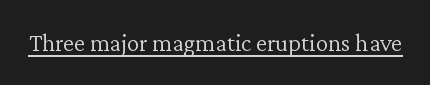
Q: Is the text bold? A: No.
Q: Is the text italic (slanted)? A: No, it is upright.
Q: Is the text underlined? A: Yes.
Q: Is the spacing between letters normal or unusually wide? A: Normal.
